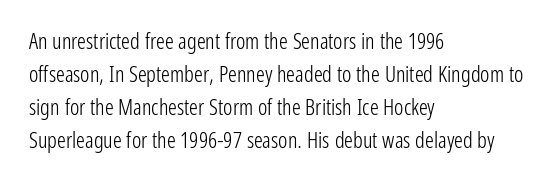
{"italic": "no", "bold": "no", "underline": "no", "align": "left", "line_spacing": "normal", "line_spacing_ratio": 1.5, "letter_spacing": "normal", "letter_spacing_em": 0.0, "glyph_px": 22}
